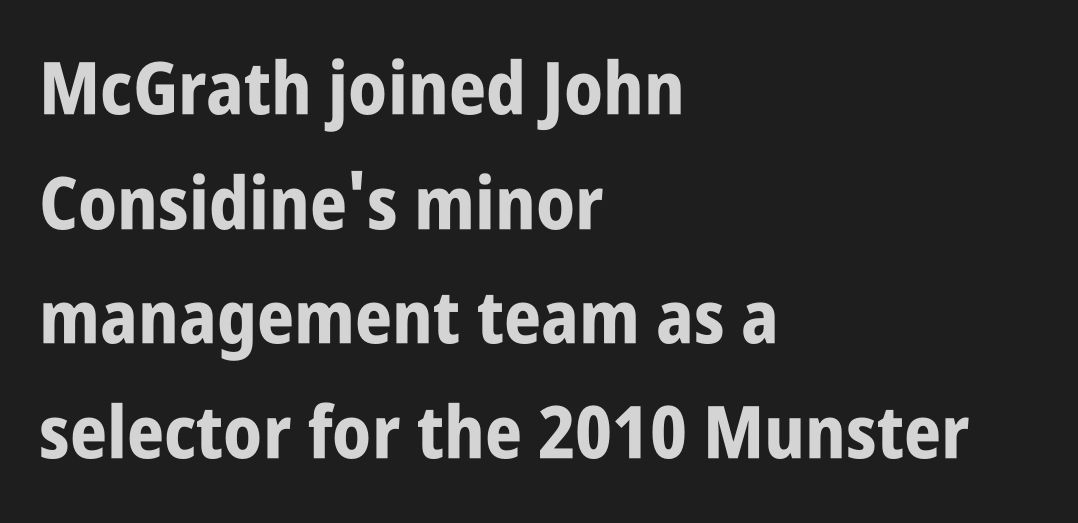
Think of a printed novel: that variable character pitch is what you see here. Bold? Absolutely — the strokes are thick and heavy. Bare-footed words on every line. Characters follow at the spacing the type designer built in.
